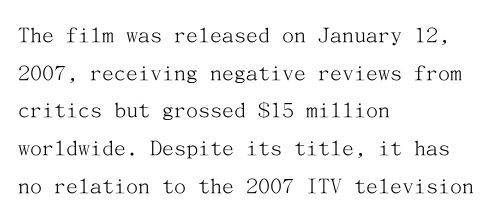
The image shows 24 px text type, upright; set left-aligned, normal line spacing (1.57x), normal letter spacing, not underlined.
